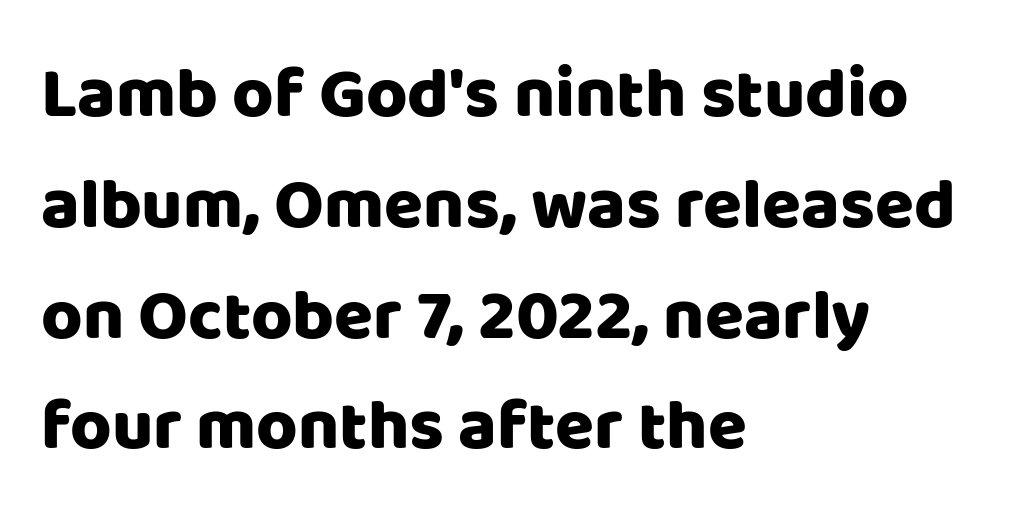
Every stem runs plumb, perpendicular to the baseline. The lines in this sample share a left origin and differ only in where they stop. The glyphs in this specimen are sans serif. No word sits above an underline.
